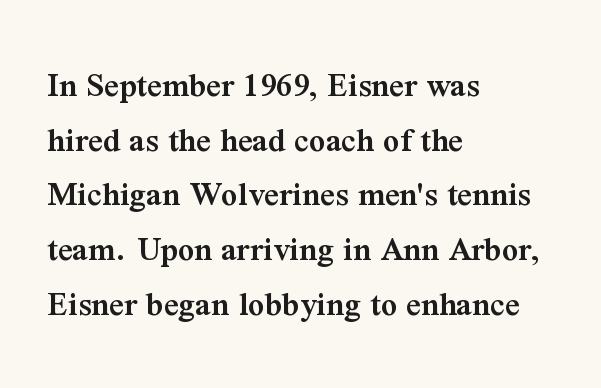
{"serif": "yes", "italic": "no", "bold": "semi", "weight": "semibold", "width": "normal", "stroke_contrast": "medium", "x_height": "medium", "monospaced": "no", "underline": "no", "align": "left", "line_spacing": "normal", "line_spacing_ratio": 1.52, "letter_spacing": "normal", "letter_spacing_em": 0.0, "glyph_px": 36}
